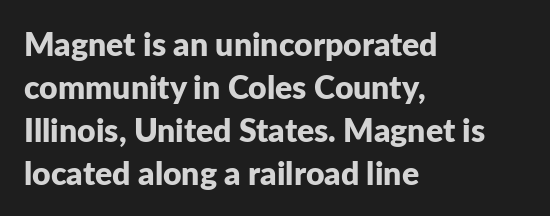
Check where the strokes stop: nothing finishes them off — pure sans. The sample has been set heavy, in full bold. Beneath every word, the page is bare. A classic flush-left, rag-right setting is used for this passage. Ordinary non-slanted type is in use. Each word holds together tightly as a unit, with standard inter-letter gaps.
